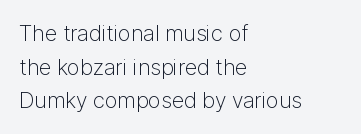
The image shows 22 px text type, upright; set left-aligned, normal line spacing (1.53x), normal letter spacing, not underlined.
